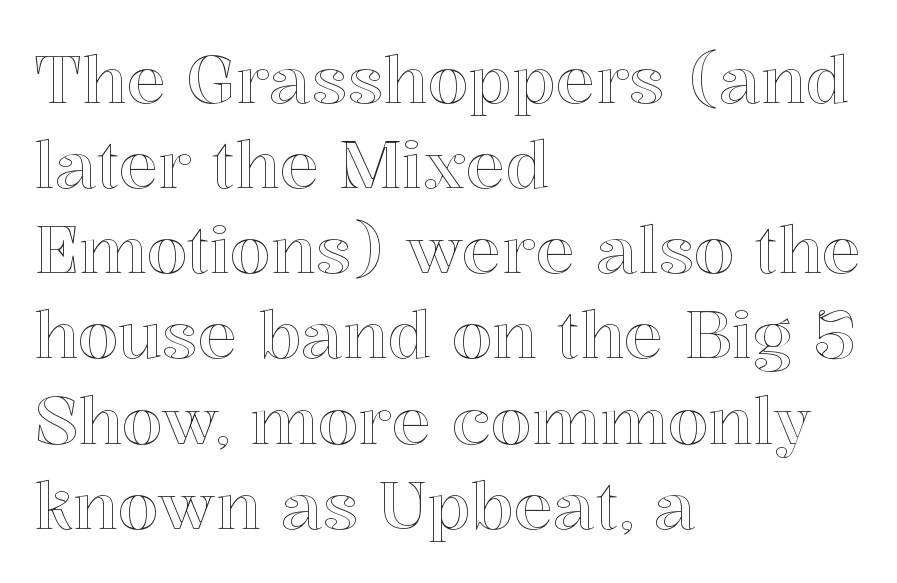
Q: Is the text italic (slanted)? A: No, it is upright.
Q: Is the text underlined? A: No.
Q: How is the paragraph aligned? A: Left-aligned.
Q: Is the spacing between letters normal or unusually wide? A: Normal.
Q: Is the spacing between lines tight, normal or loose? A: Normal.
Q: Width (condensed, normal, or wide)? A: Normal.
Q: x-height? A: Medium.
Q: Monospaced? A: No.
